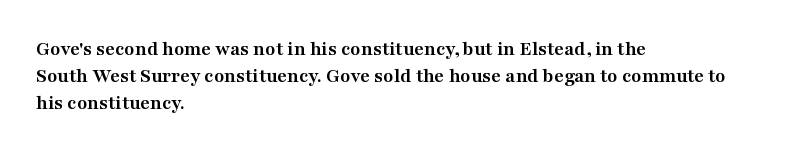
Q: Is the text bold? A: Yes.
Q: Is the text italic (slanted)? A: No, it is upright.
Q: Is the text underlined? A: No.
Q: How is the paragraph aligned? A: Left-aligned.
Q: Is the spacing between letters normal or unusually wide? A: Normal.
Q: Is the spacing between lines tight, normal or loose? A: Normal.
